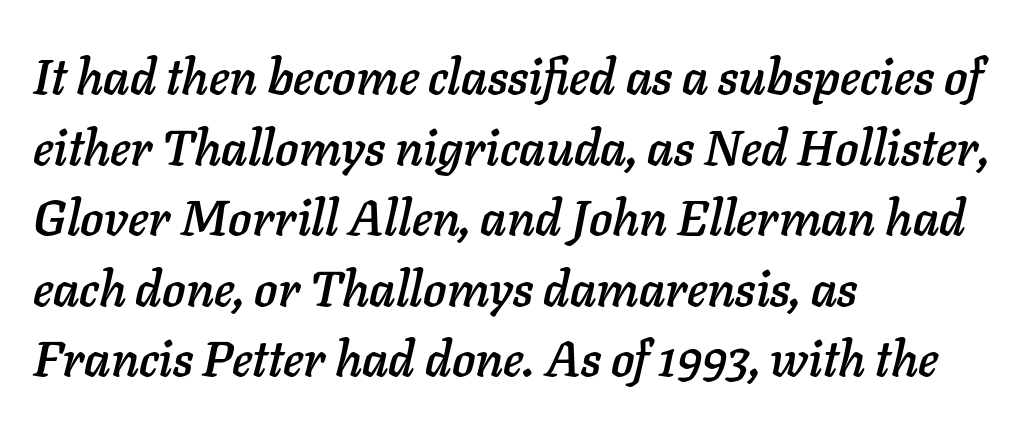
Q: Is the text italic (slanted)? A: Yes, it leans right by about 11 degrees.
Q: Is the text underlined? A: No.
Q: How is the paragraph aligned? A: Left-aligned.
Q: Is the spacing between letters normal or unusually wide? A: Normal.
Q: Is the spacing between lines tight, normal or loose? A: Normal.
Q: Width (condensed, normal, or wide)? A: Normal.
Q: Stroke contrast? A: Low.
Q: x-height? A: Medium.
Q: Monospaced? A: No.
